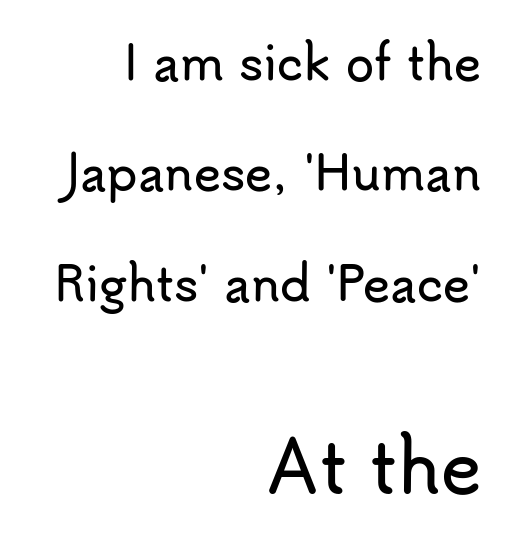
Q: Is the text italic (slanted)? A: No, it is upright.
Q: Is the typeface a serif or a sans-serif typeface? A: Sans-serif.
Q: Is the text underlined? A: No.
Q: How is the paragraph aligned? A: Right-aligned.
Q: Is the spacing between letters normal or unusually wide? A: Normal.
Q: Is the spacing between lines tight, normal or loose? A: Loose.
Q: Which block of text is set in a larger size, the first (top) or the second (bottom)? A: The second (bottom) one.
Q: Width (condensed, normal, or wide)? A: Normal.
Q: Stroke contrast? A: Low.
Q: x-height? A: Small.
Q: Monospaced? A: No.
